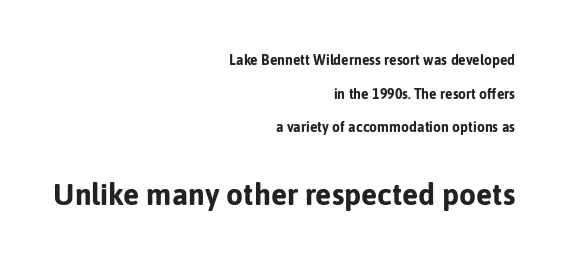
Here the designer chose a conventional face with non-uniform glyph widths. The block sitting lower on the canvas is the one with enlarged characters. Weight: bold. Is the letter spacing exaggerated? No — it looks like the ordinary default.
